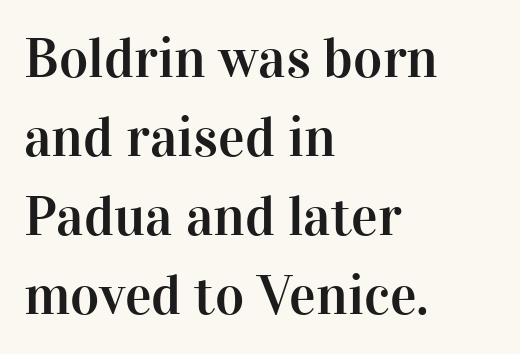
Q: Is the text italic (slanted)? A: No, it is upright.
Q: Is the typeface a serif or a sans-serif typeface? A: Serif.
Q: Is the text underlined? A: No.
Q: How is the paragraph aligned? A: Left-aligned.
Q: Is the spacing between letters normal or unusually wide? A: Normal.
Q: Is the spacing between lines tight, normal or loose? A: Normal.
Q: Width (condensed, normal, or wide)? A: Normal.
Q: Stroke contrast? A: High.
Q: x-height? A: Medium.
Q: Monospaced? A: No.
